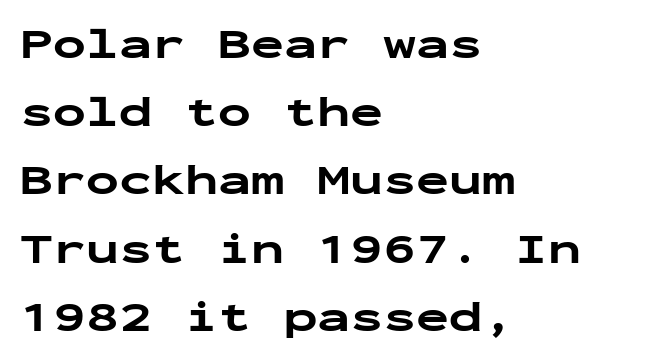
Q: Is the text bold? A: Yes.
Q: Is the text italic (slanted)? A: No, it is upright.
Q: Is the typeface a serif or a sans-serif typeface? A: Sans-serif.
Q: Is the text underlined? A: No.
Q: How is the paragraph aligned? A: Left-aligned.
Q: Is the spacing between letters normal or unusually wide? A: Normal.
Q: Is the spacing between lines tight, normal or loose? A: Normal.
Q: Width (condensed, normal, or wide)? A: Wide.
Q: Stroke contrast? A: Low.
Q: x-height? A: Medium.
Q: Monospaced? A: Yes.
